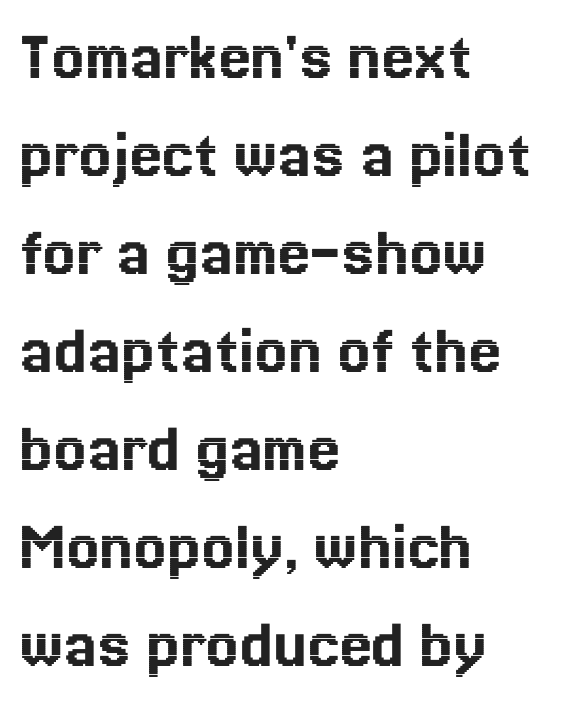
Check under the words: just untouched page. Each letter keeps its own natural width here, so spacing adapts to shape. No extra tracking has been applied to these lines. Line spacing here is normal. The typesetter chose a ragged-right arrangement here.
